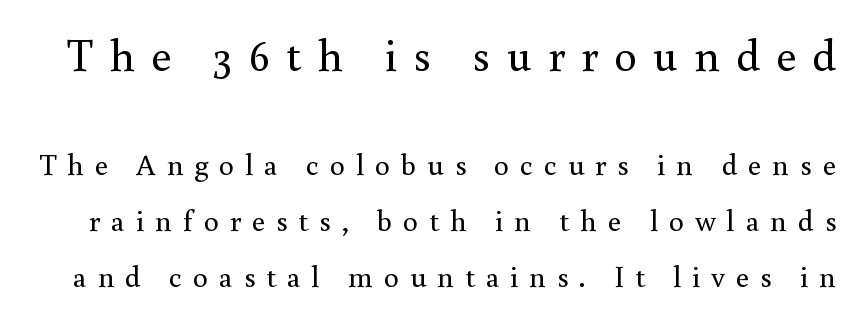
The horizontal fit of the characters is loose and conspicuously gappy. Upright lettering throughout. Each letter keeps its own natural width here, so spacing adapts to shape. Unmarked baselines from the first word to the last. The font is comparable to plain body text, perhaps lighter.
